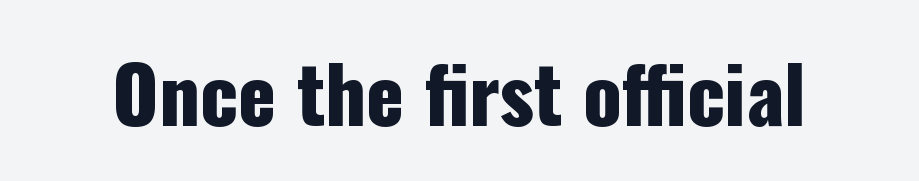
{"serif": "no", "italic": "no", "width": "condensed", "stroke_contrast": "low", "x_height": "medium", "monospaced": "no", "underline": "no", "letter_spacing": "normal", "letter_spacing_em": 0.0, "glyph_px": 78}
